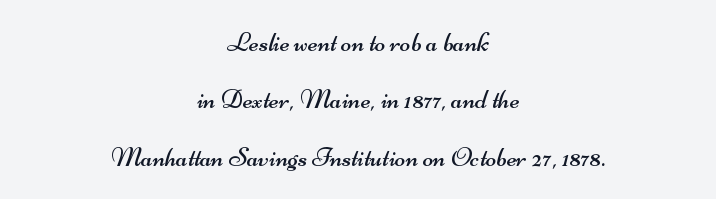
Between one letter and the next there's only the usual sliver of space. Underlining? Definitely not there. The line-height multiplier appears high, well above default. Caption: multi-line text, centered on the measure. A sans-serif font was chosen for this passage. Bold? No — there's no thickening of the strokes.
